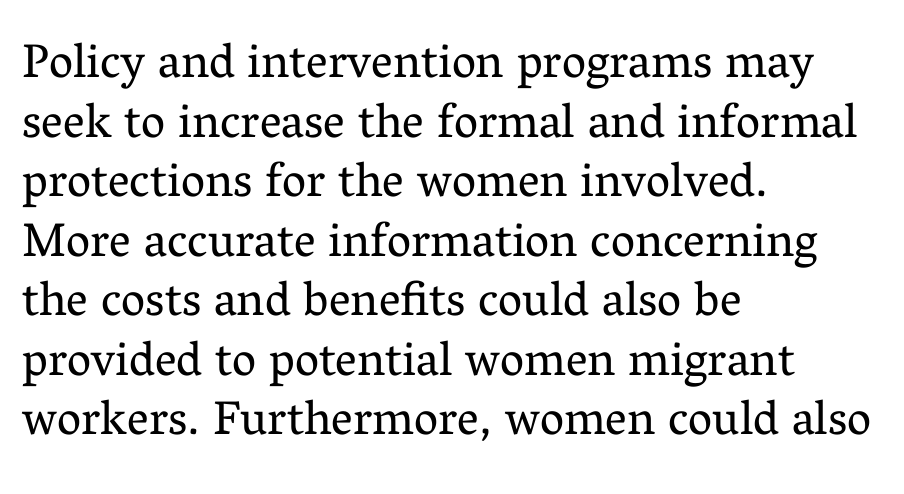
{"serif": "yes", "italic": "no", "bold": "no", "weight": "regular", "width": "normal", "stroke_contrast": "medium", "x_height": "medium", "monospaced": "no", "underline": "no", "align": "left", "line_spacing_ratio": 1.24, "letter_spacing": "normal", "letter_spacing_em": 0.0, "glyph_px": 48}
